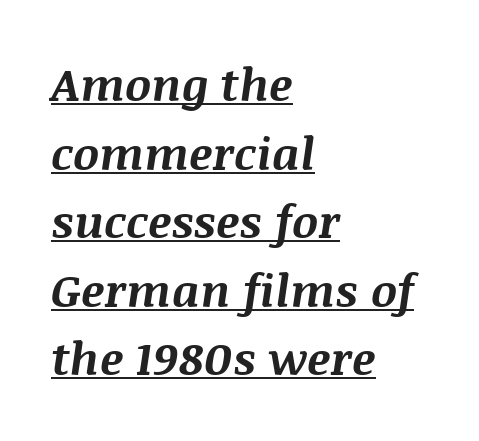
The image shows 46 px bold type, italic (leaning right); set left-aligned, normal line spacing (1.49x), normal letter spacing, underlined; medium stroke contrast and a large x-height.
